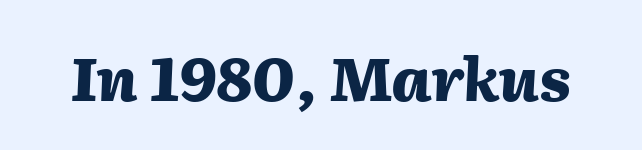
{"italic": "yes", "lean": "right", "slant_degrees": 2, "bold": "yes", "weight": "heavy", "width": "normal", "stroke_contrast": "medium", "x_height": "medium", "monospaced": "no", "underline": "no", "letter_spacing": "normal", "letter_spacing_em": 0.0, "glyph_px": 60}
